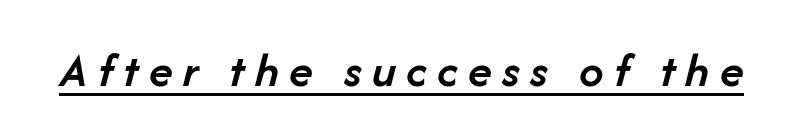
Q: Is the text bold? A: Semi-bold.
Q: Is the text italic (slanted)? A: Yes, it leans right by about 14 degrees.
Q: Is the text underlined? A: Yes.
Q: Is the spacing between letters normal or unusually wide? A: Unusually wide.
Q: Width (condensed, normal, or wide)? A: Normal.
Q: Stroke contrast? A: Low.
Q: x-height? A: Medium.
Q: Monospaced? A: No.
